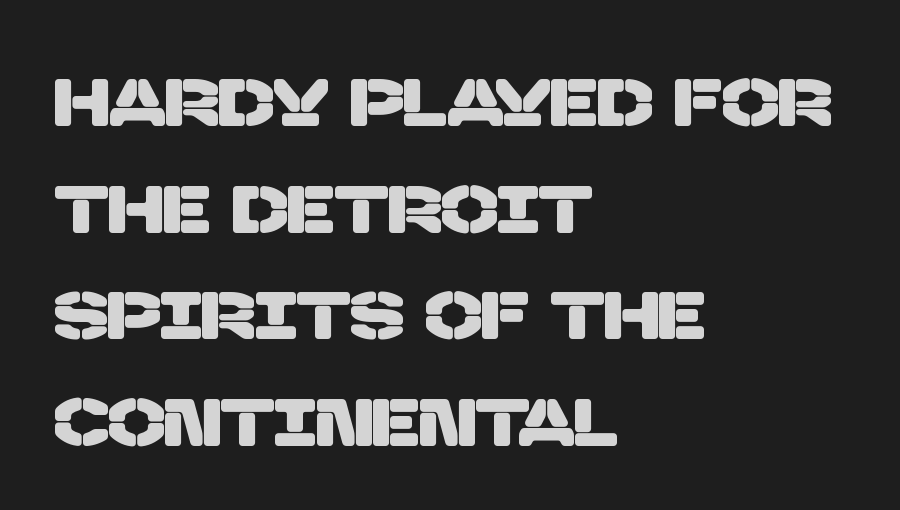
{"serif": "no", "width": "normal", "stroke_contrast": "low", "x_height": "large", "monospaced": "no", "underline": "no", "align": "left", "line_spacing": "normal", "line_spacing_ratio": 1.59, "letter_spacing": "normal", "letter_spacing_em": 0.0, "glyph_px": 67}
